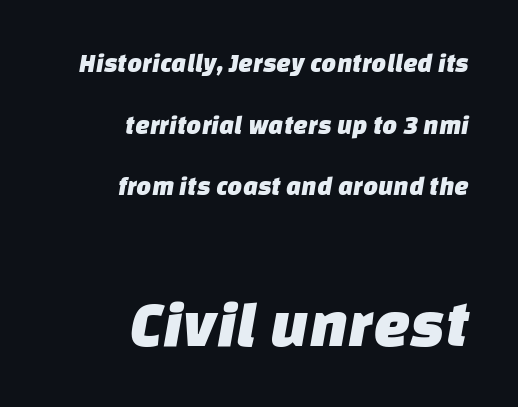
Q: Is the typeface a serif or a sans-serif typeface? A: Sans-serif.
Q: Is the text underlined? A: No.
Q: How is the paragraph aligned? A: Right-aligned.
Q: Is the spacing between letters normal or unusually wide? A: Normal.
Q: Is the spacing between lines tight, normal or loose? A: Loose.
Q: Which block of text is set in a larger size, the first (top) or the second (bottom)? A: The second (bottom) one.
Q: Width (condensed, normal, or wide)? A: Normal.
Q: Stroke contrast? A: Low.
Q: x-height? A: Large.
Q: Monospaced? A: No.
